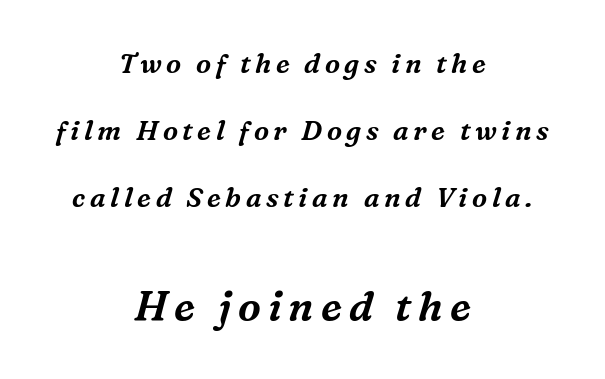
{"serif": "yes", "italic": "yes", "lean": "right", "slant_degrees": 16, "width": "normal", "stroke_contrast": "medium", "x_height": "medium", "monospaced": "no", "underline": "no", "align": "center", "line_spacing": "loose", "line_spacing_ratio": 2.49, "larger_block": "second", "size_ratio": 1.52, "glyph_px": 41}
